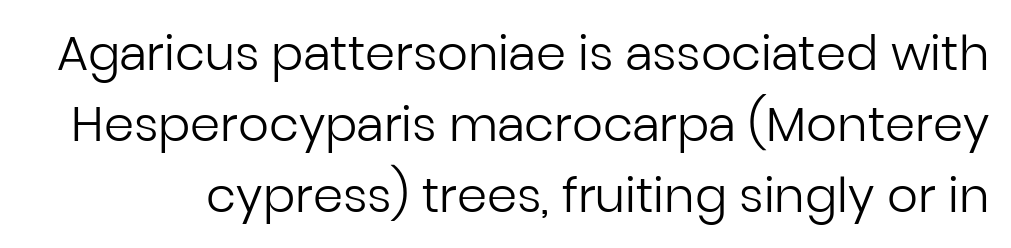
It's the straight-up-and-down kind of type. The passage shown is not bold in any degree. Underline: absent. Students, observe: this is what conventionally led text looks like. The rendering keeps characters at their native spacing. This sample has the flowing, uneven cadence of proportional lettering.
